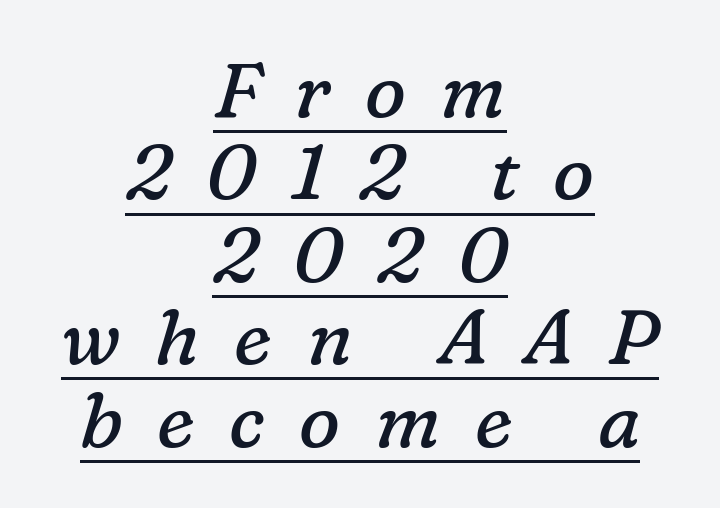
Q: Is the text bold? A: No.
Q: Is the text italic (slanted)? A: Yes, it leans right by about 16 degrees.
Q: Is the typeface a serif or a sans-serif typeface? A: Serif.
Q: Is the text underlined? A: Yes.
Q: How is the paragraph aligned? A: Centered.
Q: Is the spacing between letters normal or unusually wide? A: Unusually wide.
Q: Is the spacing between lines tight, normal or loose? A: Tight.
Q: Width (condensed, normal, or wide)? A: Normal.
Q: Stroke contrast? A: Low.
Q: x-height? A: Medium.
Q: Monospaced? A: No.
